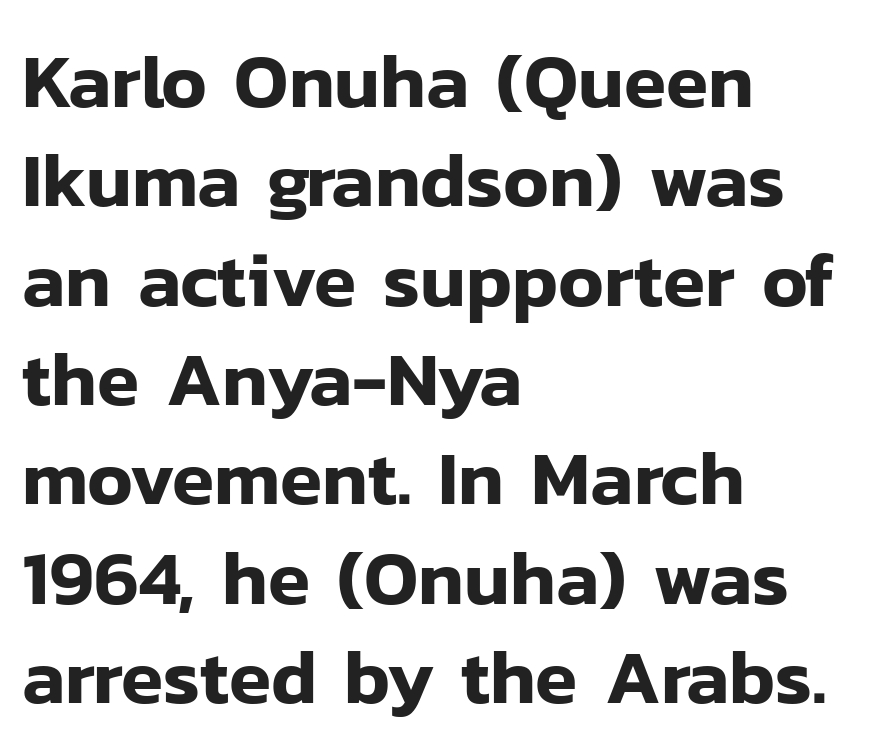
{"serif": "no", "italic": "no", "width": "normal", "stroke_contrast": "low", "x_height": "medium", "monospaced": "no", "underline": "no", "align": "left", "line_spacing": "normal", "line_spacing_ratio": 1.29, "letter_spacing": "normal", "letter_spacing_em": 0.0, "glyph_px": 77}
